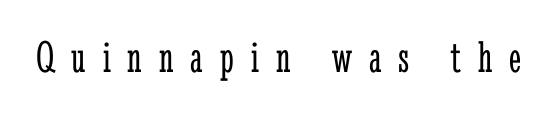
The image shows 46 px light, condensed serif type, upright; set unusually wide letter spacing (+0.37 em), not underlined; low stroke contrast and a medium x-height.
